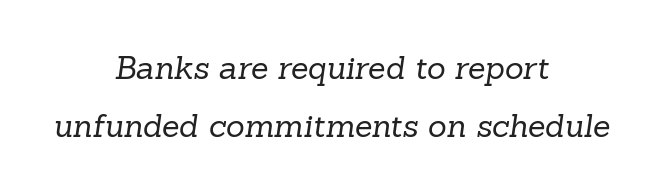
The image shows 32 px regular-weight serif type; set centered, line spacing 1.82x, normal letter spacing, not underlined; low stroke contrast and a medium x-height.
